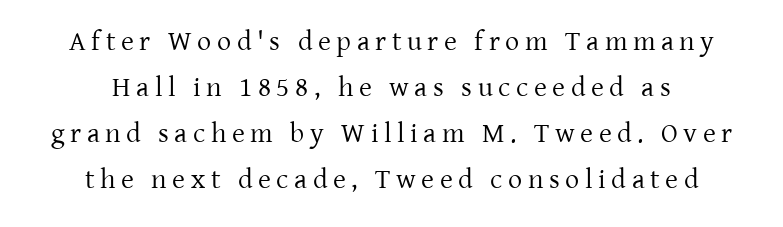
Character widths vary here, with narrow letters taking less room than wide ones. Interline gaps are of average width in this sample. What stands out about the letter spacing? Its width — letters are far apart. Font category for this specimen: serif. Is the stroke heavy? The answer is a plain regular-or-lighter.
